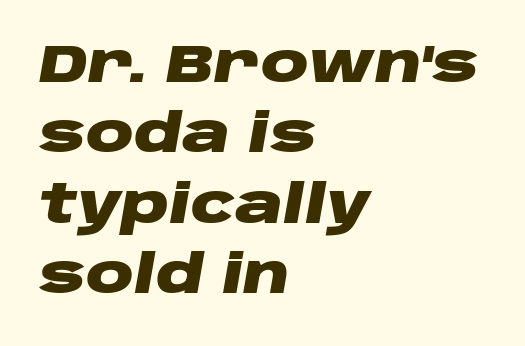
The image shows 53 px heavy, wide type, italic (leaning right); set left-aligned, normal line spacing (1.33x), normal letter spacing, not underlined; low stroke contrast and a large x-height.
